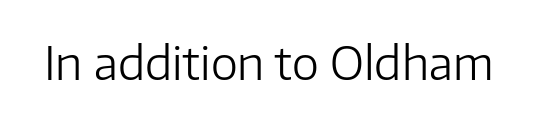
The letters advance in unequal steps, a hallmark of proportional type. Weight: regular or lighter. To sum up the face: it is a sans, with no serifs. Honestly, the letter spacing is just normal — you wouldn't notice it.
